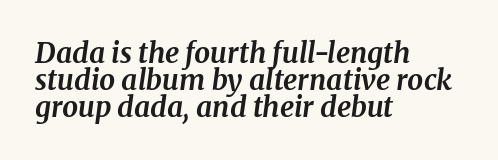
The image shows 28 px bold serif type, italic (leaning right); set left-aligned, tight line spacing (0.96x), normal letter spacing, not underlined; medium stroke contrast and a medium x-height.
